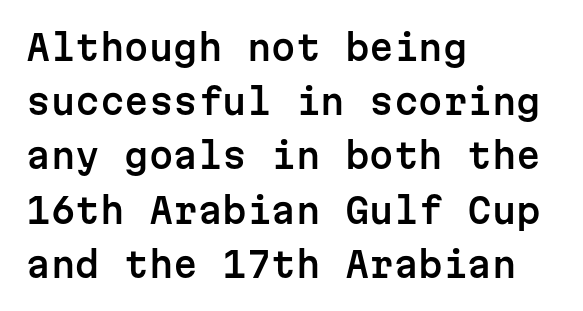
Q: Is the text italic (slanted)? A: No, it is upright.
Q: Is the typeface a serif or a sans-serif typeface? A: Sans-serif.
Q: Is the text underlined? A: No.
Q: How is the paragraph aligned? A: Left-aligned.
Q: Is the spacing between letters normal or unusually wide? A: Normal.
Q: Is the spacing between lines tight, normal or loose? A: Normal.
Q: Width (condensed, normal, or wide)? A: Normal.
Q: Stroke contrast? A: Low.
Q: x-height? A: Medium.
Q: Monospaced? A: Yes.
